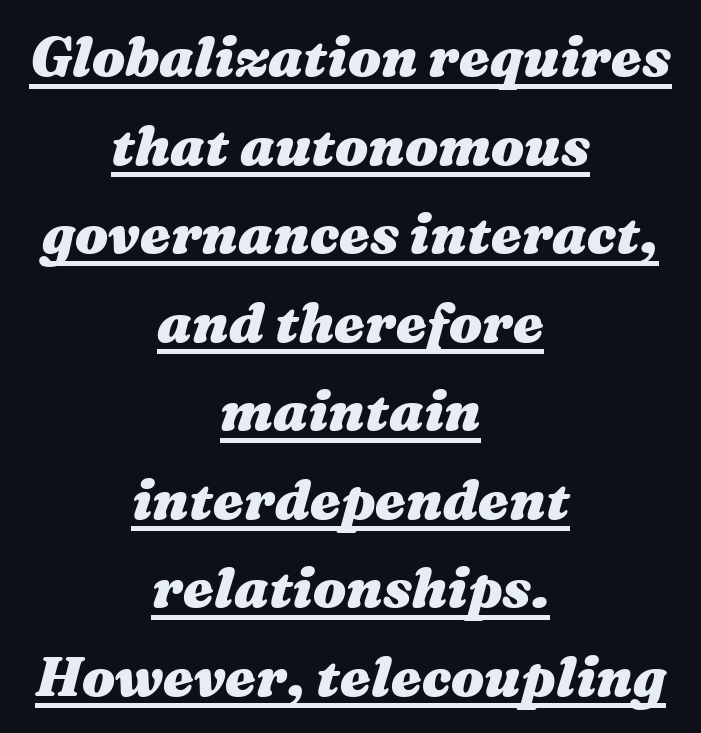
A normal amount of white space separates one row of letters from the next. Nobody touched the tracking dial on this one. A typesetter would call this proportional, since set widths differ per character. Is the type slanted? Yes — the strokes lean at a clear angle. Looks like someone drew a line under every word here. Caption: bold face, heavy strokes.
